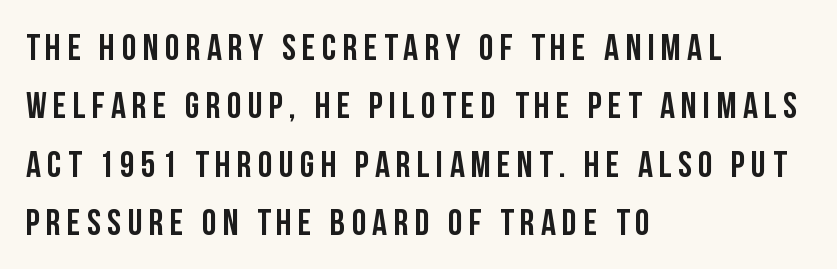
{"serif": "no", "italic": "no", "width": "condensed", "stroke_contrast": "low", "x_height": "large", "monospaced": "no", "underline": "no", "align": "left", "line_spacing": "normal", "line_spacing_ratio": 1.58, "glyph_px": 37}
